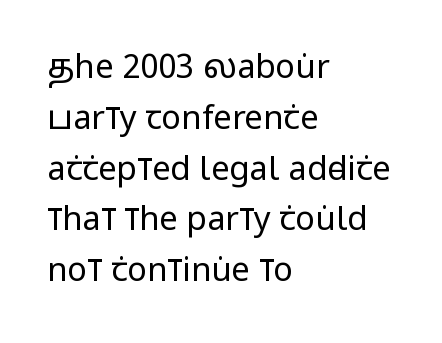
{"serif": "no", "italic": "no", "bold": "no", "weight": "regular", "width": "condensed", "stroke_contrast": "low", "x_height": "large", "monospaced": "no", "underline": "no", "align": "left", "line_spacing": "normal", "line_spacing_ratio": 1.54, "letter_spacing": "normal", "letter_spacing_em": 0.0, "glyph_px": 33}
